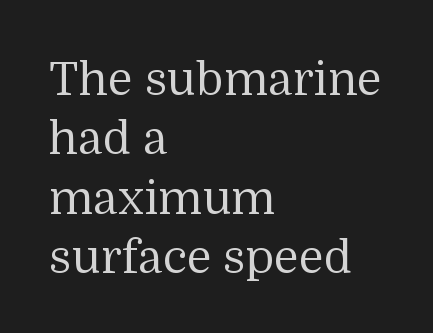
Is the block centered? No — it sits flush against the left margin. Rendered with straight, roman letterforms. You could not count columns in this text — the font is proportionally spaced. Each word holds together tightly as a unit, with standard inter-letter gaps. The type family on display is of the serif kind.
